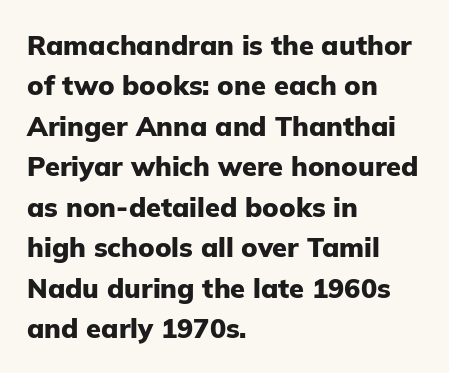
{"italic": "no", "bold": "yes", "underline": "no", "align": "left", "line_spacing": "normal", "line_spacing_ratio": 1.5, "letter_spacing": "normal", "letter_spacing_em": 0.0, "glyph_px": 27}
